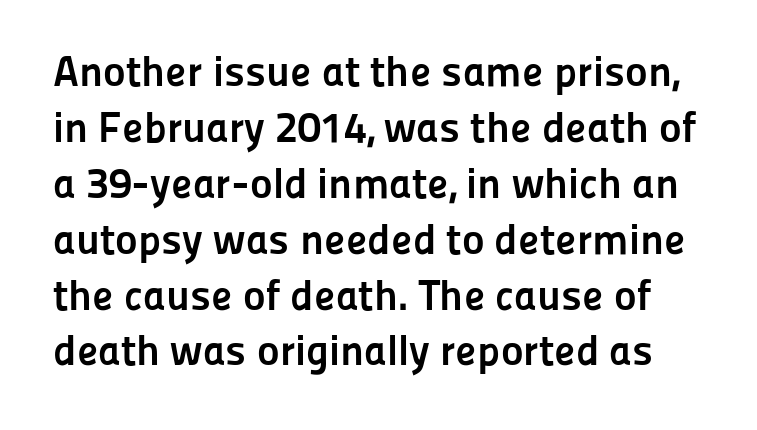
No feet cap the strokes, marking this as sans-serif type. The lettering stays uniformly vertical, giving the passage a roman look. The baseline area is clear. Stroke thickness is high; the sample reads as a true bold. In terms of letterspacing, this is plain default setting. Character widths vary here, with narrow letters taking less room than wide ones.
